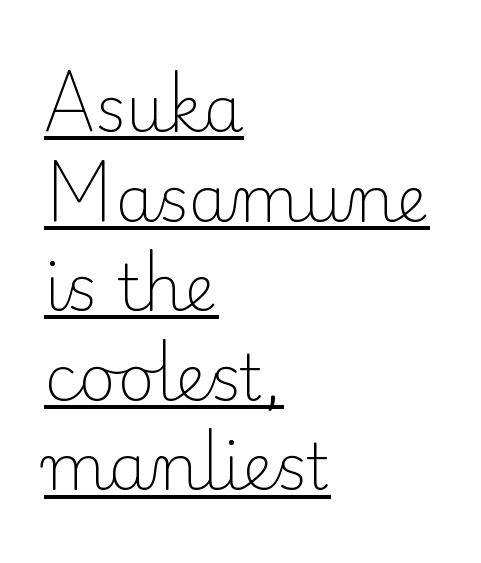
The image shows 64 px light serif type, upright; set left-aligned, normal line spacing (1.4x), normal letter spacing, underlined; low stroke contrast and a small x-height.
